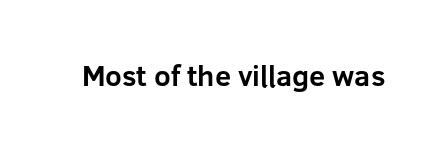
{"serif": "no", "italic": "no", "bold": "yes", "weight": "bold", "width": "normal", "stroke_contrast": "low", "x_height": "medium", "monospaced": "no", "underline": "no", "letter_spacing": "normal", "letter_spacing_em": 0.0, "glyph_px": 29}
